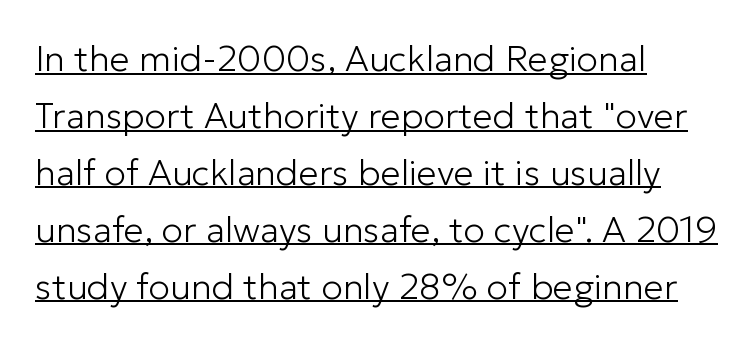
The image shows 36 px light sans-serif type, upright; set left-aligned, normal line spacing (1.58x), normal letter spacing, underlined; low stroke contrast and a medium x-height.
